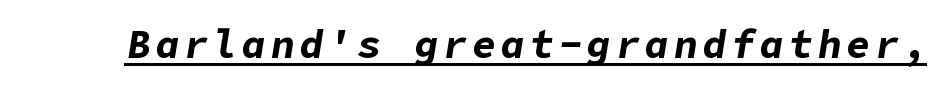
{"italic": "yes", "lean": "right", "slant_degrees": 9, "bold": "yes", "weight": "bold", "width": "normal", "stroke_contrast": "low", "x_height": "medium", "underline": "yes", "glyph_px": 40}
